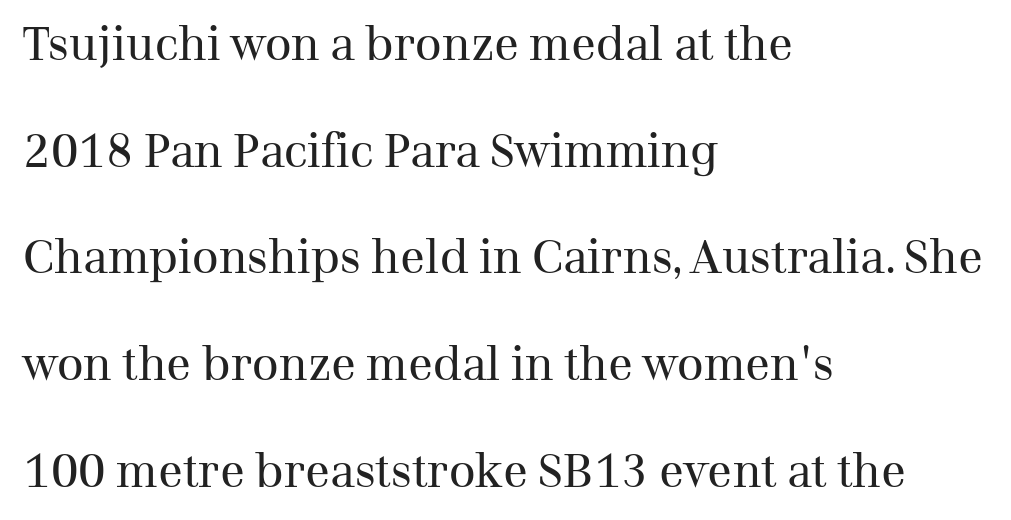
Q: Is the text bold? A: No.
Q: Is the text italic (slanted)? A: No, it is upright.
Q: Is the typeface a serif or a sans-serif typeface? A: Serif.
Q: Is the text underlined? A: No.
Q: How is the paragraph aligned? A: Left-aligned.
Q: Is the spacing between letters normal or unusually wide? A: Normal.
Q: Is the spacing between lines tight, normal or loose? A: Loose.
Q: Width (condensed, normal, or wide)? A: Normal.
Q: Stroke contrast? A: Medium.
Q: x-height? A: Medium.
Q: Monospaced? A: No.
